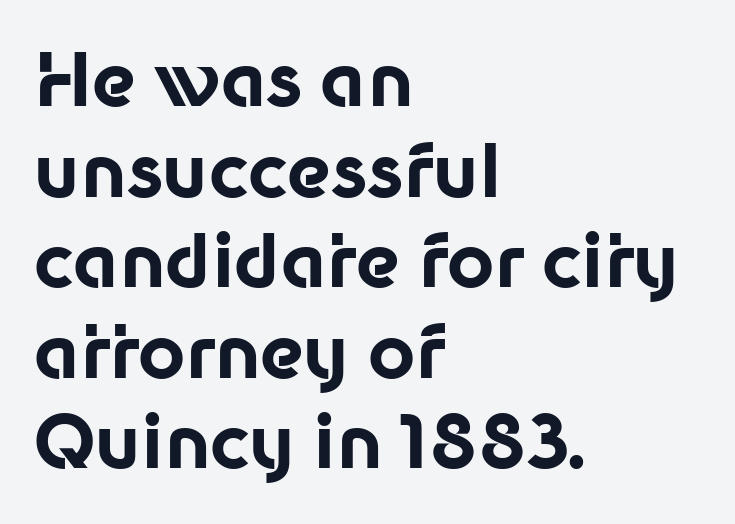
A roman cut, with each character standing at attention. This sample uses a sans-serif face. Letter spacing: default. The lines are quadded left.
